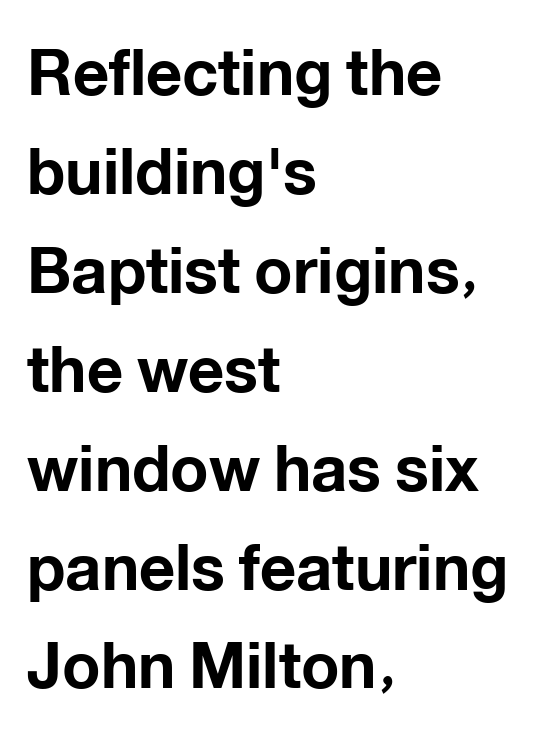
The face used here is a sans, in the tradition of grotesques and geometrics. Character widths vary here, with narrow letters taking less room than wide ones. The gaps between neighbouring characters are ordinary and unremarkable. The line-height multiplier appears to be the usual default. Rule under the text: the space is simply empty.
